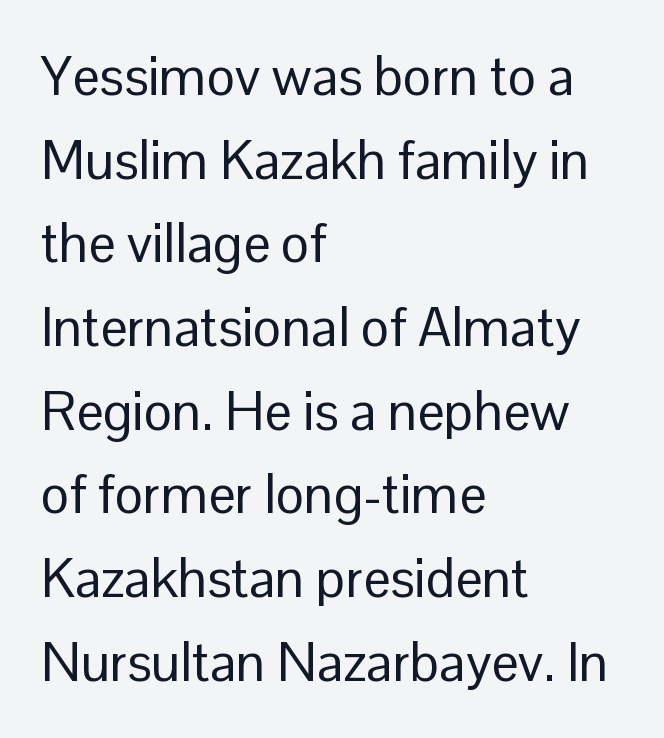
{"serif": "no", "italic": "no", "bold": "no", "weight": "regular", "width": "normal", "stroke_contrast": "low", "x_height": "medium", "monospaced": "no", "underline": "no", "align": "left", "line_spacing": "normal", "line_spacing_ratio": 1.55, "letter_spacing": "normal", "letter_spacing_em": 0.0, "glyph_px": 54}
